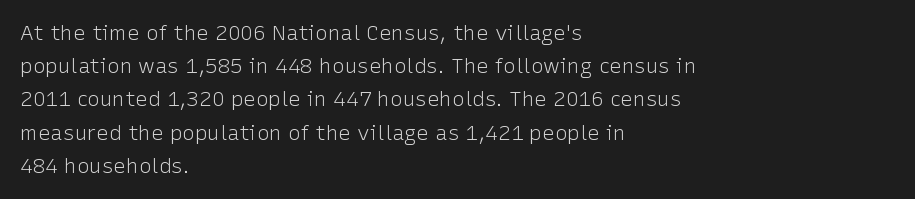
{"italic": "no", "bold": "no", "underline": "no", "align": "left", "line_spacing": "normal", "line_spacing_ratio": 1.58, "letter_spacing": "normal", "letter_spacing_em": 0.0, "glyph_px": 21}
